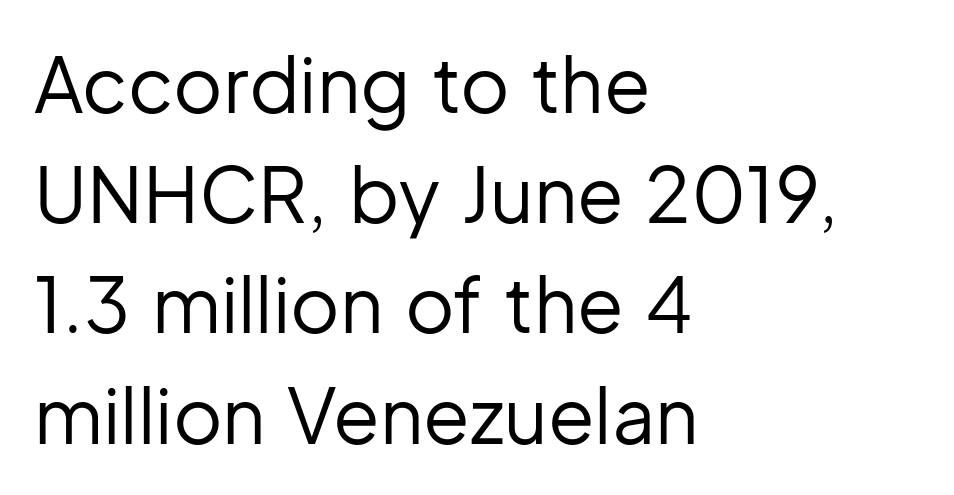
Q: Is the text bold? A: No.
Q: Is the text italic (slanted)? A: No, it is upright.
Q: Is the typeface a serif or a sans-serif typeface? A: Sans-serif.
Q: Is the text underlined? A: No.
Q: How is the paragraph aligned? A: Left-aligned.
Q: Is the spacing between letters normal or unusually wide? A: Normal.
Q: Is the spacing between lines tight, normal or loose? A: Normal.
Q: Width (condensed, normal, or wide)? A: Normal.
Q: Stroke contrast? A: Low.
Q: x-height? A: Medium.
Q: Monospaced? A: No.
